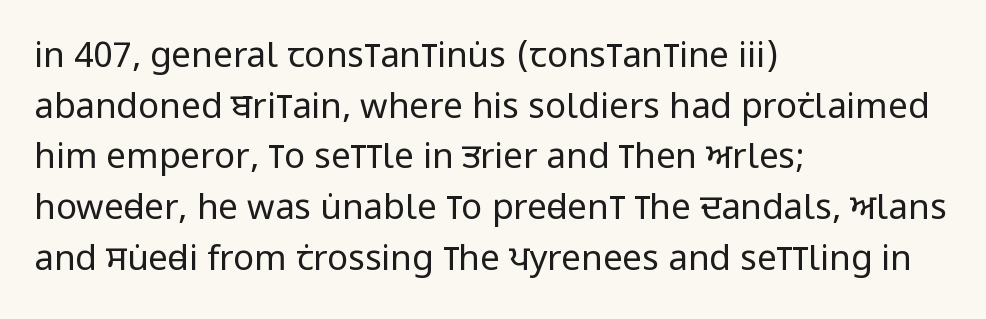
{"serif": "no", "italic": "no", "bold": "no", "weight": "regular", "width": "condensed", "stroke_contrast": "low", "x_height": "large", "monospaced": "no", "underline": "no", "align": "left", "line_spacing": "normal", "line_spacing_ratio": 1.45, "letter_spacing": "normal", "letter_spacing_em": 0.0, "glyph_px": 35}
